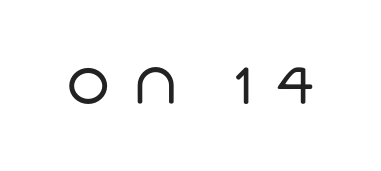
The image shows 62 px regular-weight sans-serif type; set unusually wide letter spacing (+0.38 em), not underlined; low stroke contrast and a large x-height.
